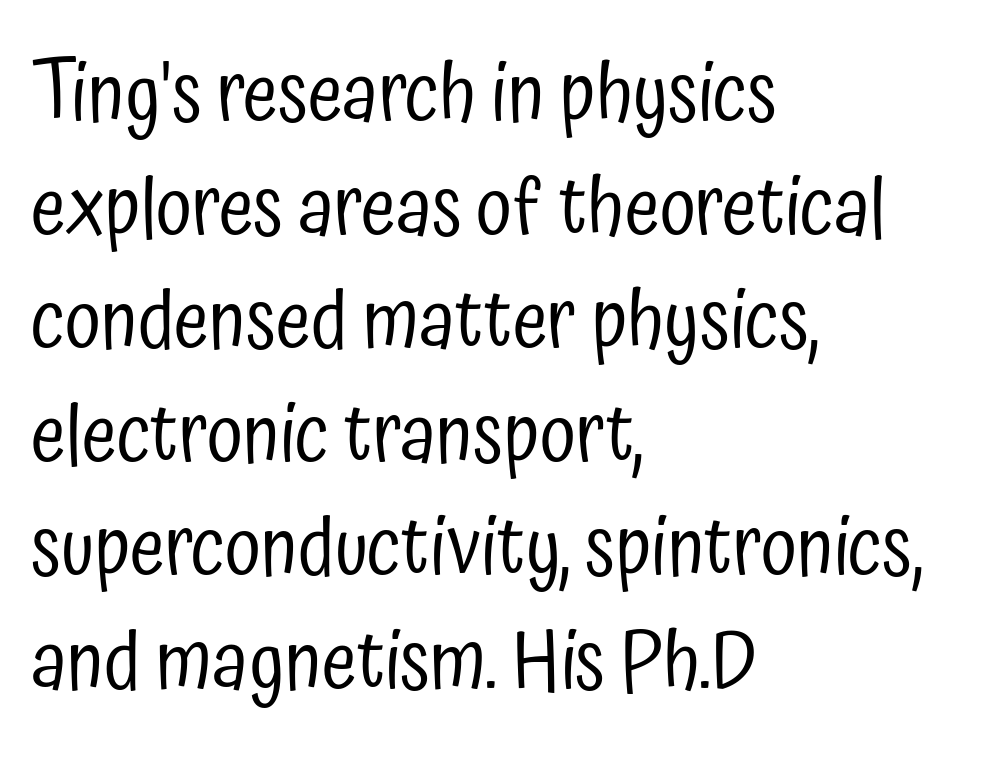
The image shows 80 px regular-weight, condensed sans-serif type, upright; set left-aligned, normal line spacing (1.42x), normal letter spacing, not underlined; low stroke contrast and a medium x-height.
